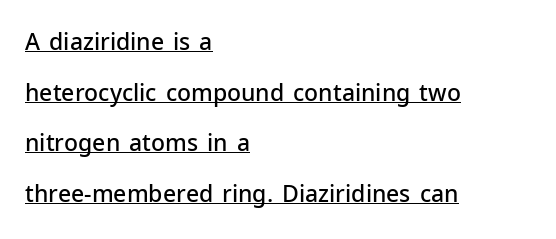
Underline: present. Summary of weight: moderately heavy, a semibold. When letters stand straight like this, we call the style roman or upright. If you measured baseline to baseline, you'd find a long distance.
